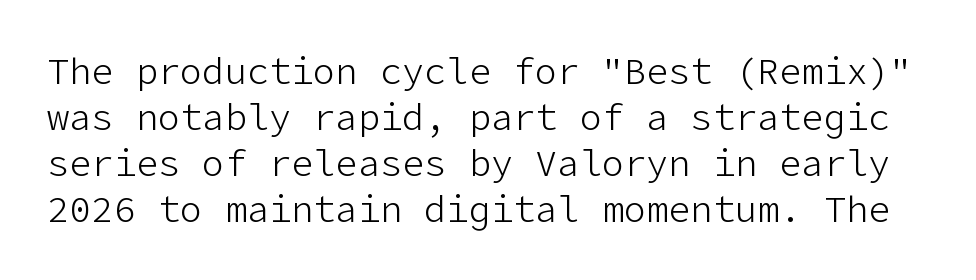
The image shows 37 px light sans-serif type, upright; set line spacing 1.24x, normal letter spacing, not underlined; low stroke contrast and a medium x-height.
